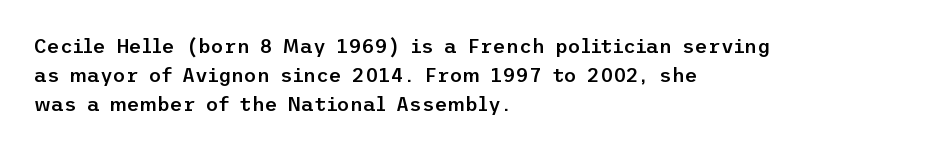
Q: Is the text bold? A: Semi-bold.
Q: Is the text italic (slanted)? A: No, it is upright.
Q: Is the text underlined? A: No.
Q: How is the paragraph aligned? A: Left-aligned.
Q: Is the spacing between letters normal or unusually wide? A: Normal.
Q: Is the spacing between lines tight, normal or loose? A: Normal.
